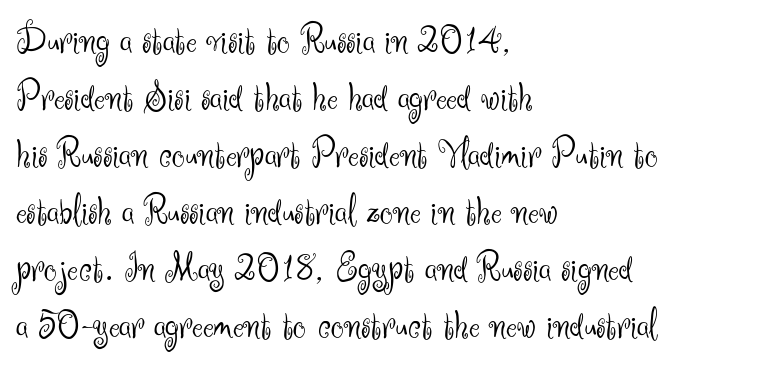
The image shows 41 px light sans-serif type, upright; set left-aligned, normal line spacing (1.39x), normal letter spacing, not underlined; medium stroke contrast and a small x-height.
